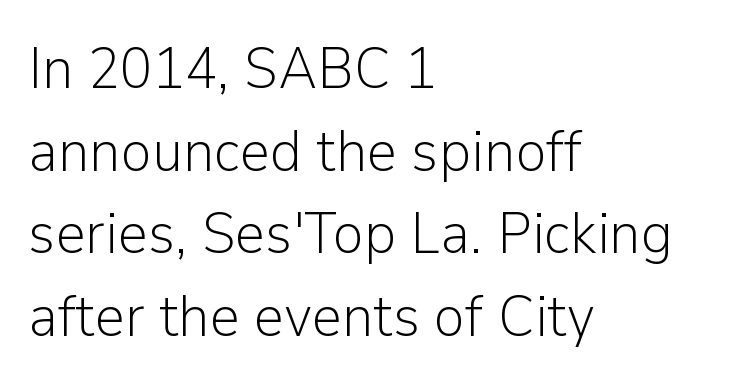
{"serif": "no", "italic": "no", "bold": "no", "weight": "light", "width": "normal", "stroke_contrast": "low", "x_height": "medium", "monospaced": "no", "underline": "no", "align": "left", "line_spacing": "normal", "line_spacing_ratio": 1.4, "letter_spacing": "normal", "letter_spacing_em": 0.0, "glyph_px": 59}
